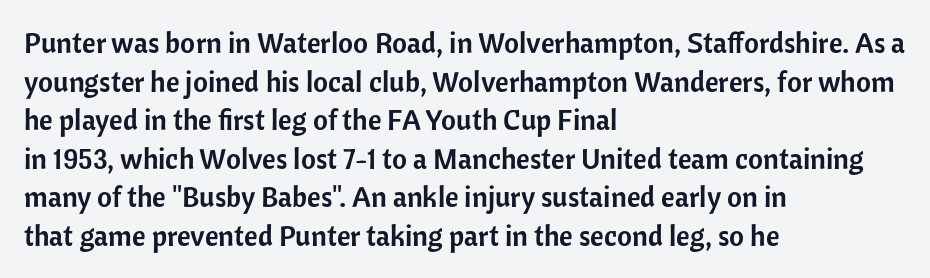
{"serif": "no", "italic": "no", "width": "normal", "stroke_contrast": "low", "x_height": "medium", "monospaced": "no", "underline": "no", "align": "left", "line_spacing": "normal", "line_spacing_ratio": 1.33, "letter_spacing": "normal", "letter_spacing_em": 0.0, "glyph_px": 29}
